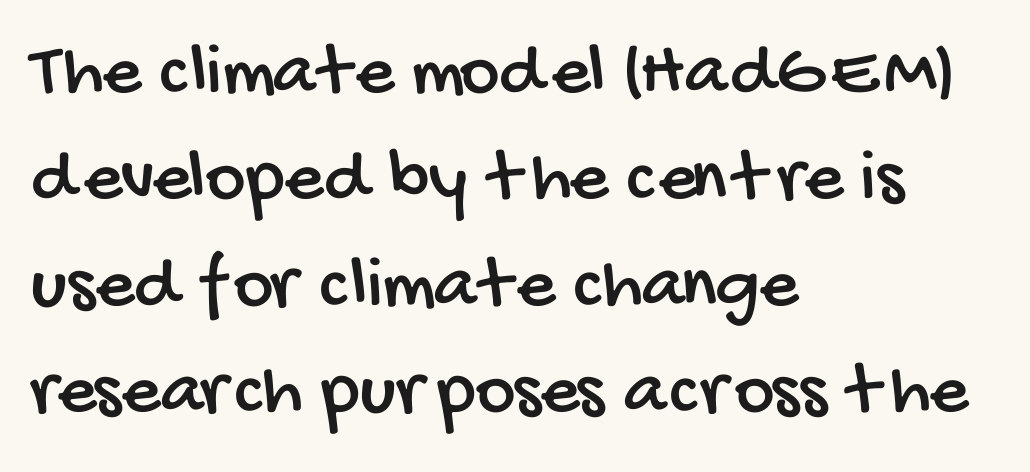
{"serif": "no", "width": "condensed", "stroke_contrast": "low", "x_height": "large", "monospaced": "no", "underline": "no", "align": "left", "line_spacing": "normal", "line_spacing_ratio": 1.4, "letter_spacing": "normal", "letter_spacing_em": 0.0, "glyph_px": 76}
